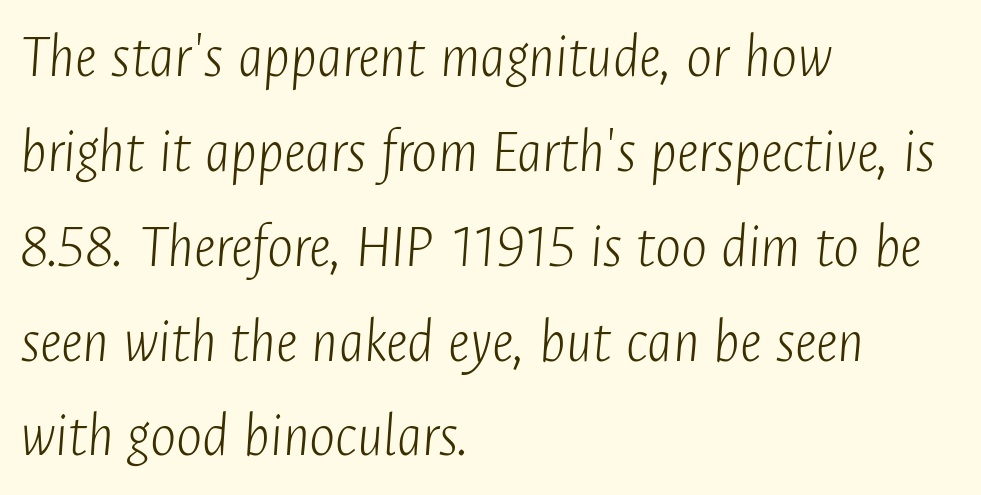
Q: Is the text bold? A: No.
Q: Is the text italic (slanted)? A: Yes, it leans right by about 4 degrees.
Q: Is the text underlined? A: No.
Q: How is the paragraph aligned? A: Left-aligned.
Q: Is the spacing between letters normal or unusually wide? A: Normal.
Q: Is the spacing between lines tight, normal or loose? A: Normal.
Q: Width (condensed, normal, or wide)? A: Condensed.
Q: Stroke contrast? A: Low.
Q: x-height? A: Medium.
Q: Monospaced? A: No.
